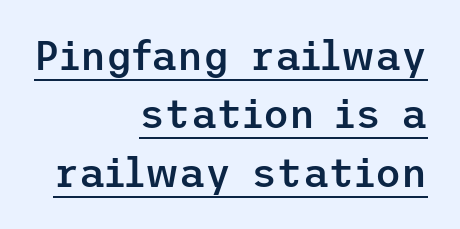
The image shows 40 px semibold sans-serif type, upright; set right-aligned, normal line spacing (1.46x), normal letter spacing, underlined; low stroke contrast and a medium x-height.
